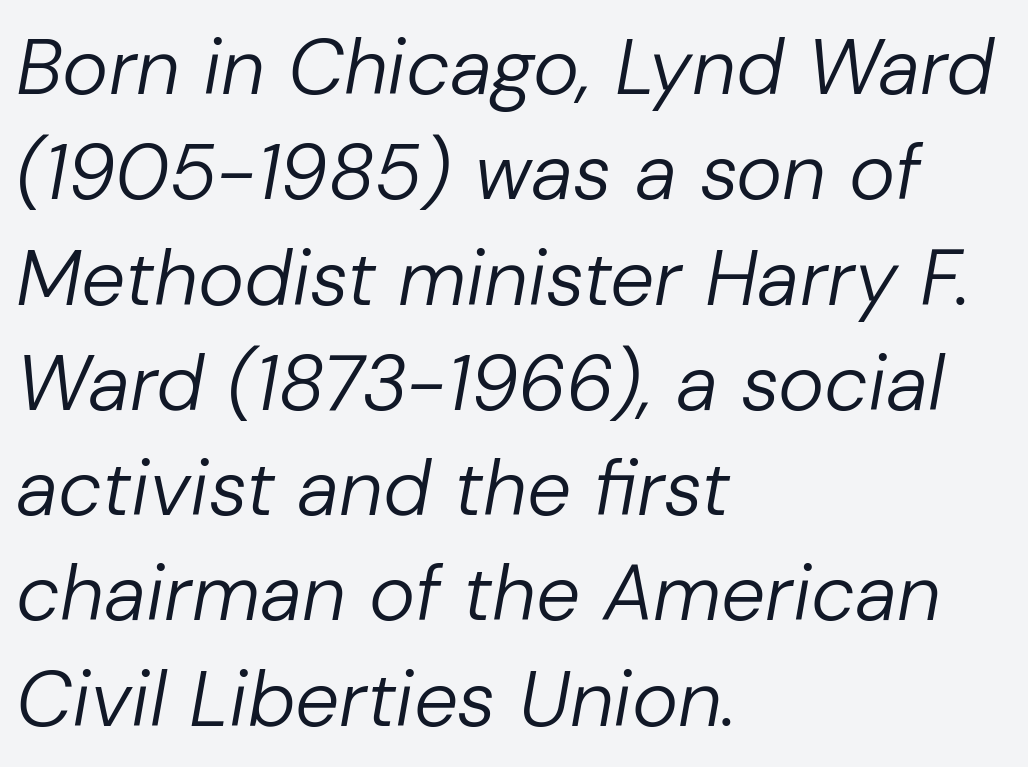
The image shows 78 px regular-weight type, italic (leaning right); set left-aligned, normal line spacing (1.35x), normal letter spacing, not underlined; low stroke contrast and a medium x-height.
